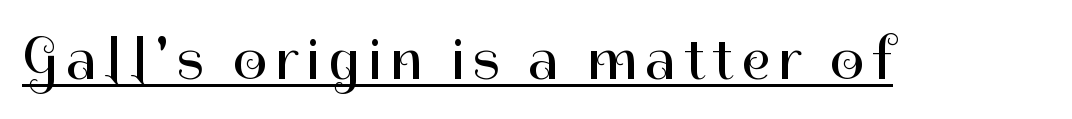
Serif or sans? Sans — the stroke terminals are bare. This rendering features underlined lettering. The face looks like a standard text weight, possibly lighter. It's the straight-up-and-down kind of type. This sample has the flowing, uneven cadence of proportional lettering.
